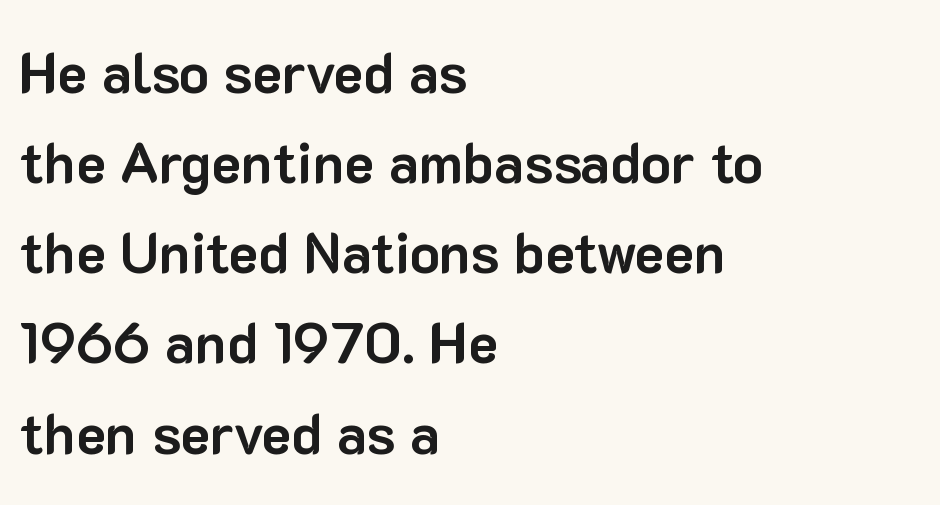
{"serif": "no", "italic": "no", "bold": "yes", "weight": "bold", "width": "normal", "stroke_contrast": "low", "x_height": "medium", "monospaced": "no", "underline": "no", "align": "left", "line_spacing": "normal", "line_spacing_ratio": 1.61, "letter_spacing": "normal", "letter_spacing_em": 0.0, "glyph_px": 56}
